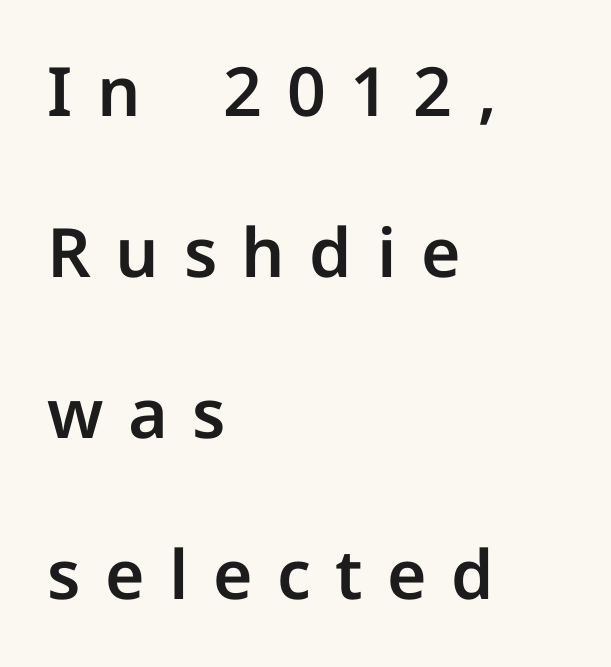
The rendering uses natural spacing where letterforms have individual widths. A classic flush-left, rag-right setting is used for this passage. Is there any slant? The stems are plumb. You could only call the tracking loose — the letters float apart. Glance below the letters and you will spot only blank space.
